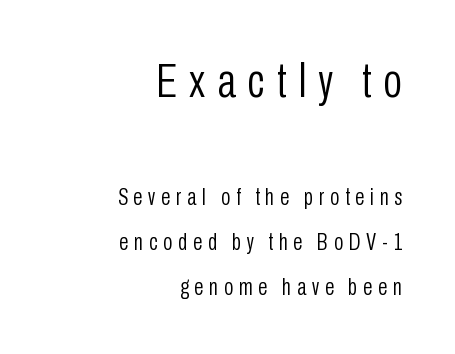
Nope, no serifs anywhere on these letters. The cut favours lightness, reaching ordinary text weight at its darkest. The baseline area is clear. Tracking here is generous; glyphs stand well apart from one another. The paragraph shown leans on its right margin. Is this a fixed-width face? No — the glyphs have proportional, varying widths.
